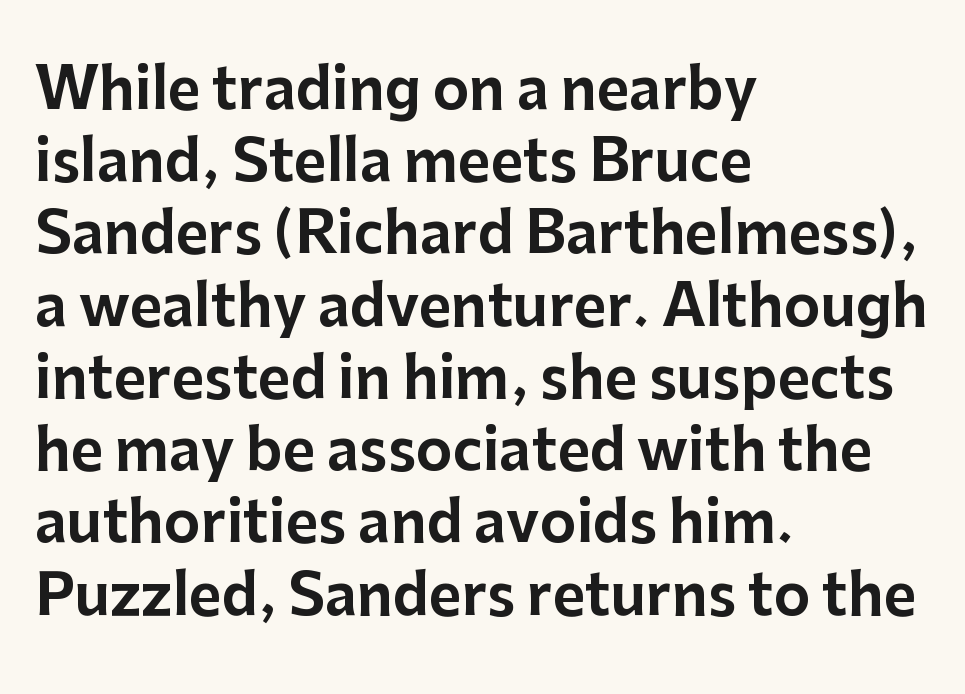
{"serif": "no", "italic": "no", "width": "normal", "stroke_contrast": "low", "x_height": "medium", "monospaced": "no", "underline": "no", "align": "left", "line_spacing": "normal", "line_spacing_ratio": 1.29, "letter_spacing": "normal", "letter_spacing_em": 0.0, "glyph_px": 56}
